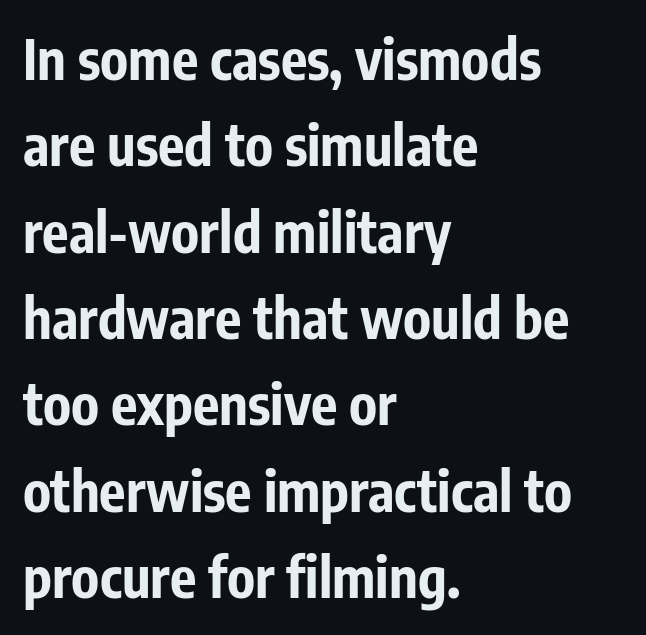
The image shows 55 px bold, condensed sans-serif type, upright; set left-aligned, normal line spacing (1.57x), normal letter spacing, not underlined; low stroke contrast and a medium x-height.
